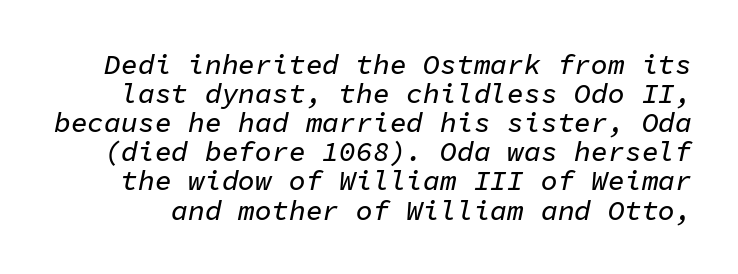
The axis of the letterforms is tilted away from vertical. Only glyphs here, with clear space below each row. There is no visible air inserted between adjacent glyphs. The lines are packed closely together with very little leading. These lines are rendered in a fixed-pitch font.
